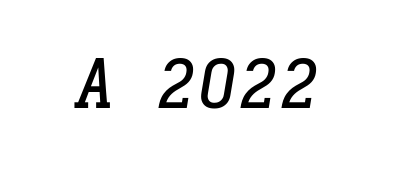
{"serif": "yes", "italic": "yes", "lean": "right", "slant_degrees": 9, "width": "normal", "stroke_contrast": "low", "x_height": "medium", "monospaced": "yes", "underline": "no", "letter_spacing": "normal", "letter_spacing_em": 0.0, "glyph_px": 68}
